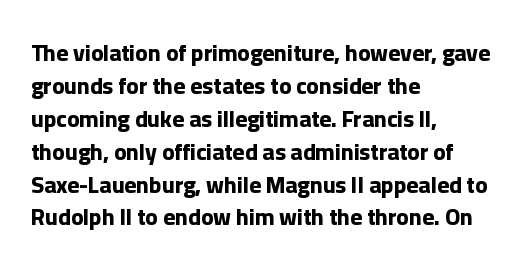
Q: Is the text bold? A: Yes.
Q: Is the text italic (slanted)? A: No, it is upright.
Q: Is the text underlined? A: No.
Q: How is the paragraph aligned? A: Left-aligned.
Q: Is the spacing between letters normal or unusually wide? A: Normal.
Q: Is the spacing between lines tight, normal or loose? A: Normal.
